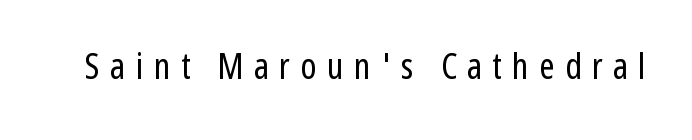
Q: Is the text bold? A: No.
Q: Is the text italic (slanted)? A: No, it is upright.
Q: Is the typeface a serif or a sans-serif typeface? A: Sans-serif.
Q: Is the text underlined? A: No.
Q: Is the spacing between letters normal or unusually wide? A: Unusually wide.
Q: Width (condensed, normal, or wide)? A: Condensed.
Q: Stroke contrast? A: Low.
Q: x-height? A: Medium.
Q: Monospaced? A: No.
